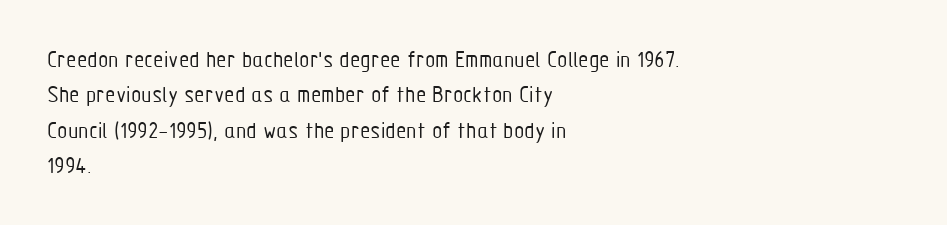
{"italic": "no", "bold": "no", "underline": "no", "align": "left", "line_spacing": "normal", "line_spacing_ratio": 1.47, "letter_spacing": "normal", "letter_spacing_em": 0.0, "glyph_px": 24}
